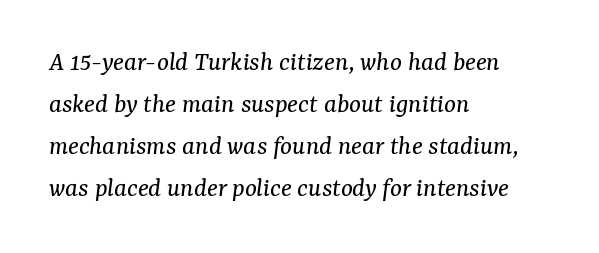
{"serif": "yes", "italic": "yes", "lean": "right", "slant_degrees": 7, "bold": "no", "weight": "regular", "width": "normal", "stroke_contrast": "medium", "x_height": "medium", "monospaced": "no", "underline": "no", "align": "left", "line_spacing": "normal", "line_spacing_ratio": 1.5, "letter_spacing": "normal", "letter_spacing_em": 0.0, "glyph_px": 28}
